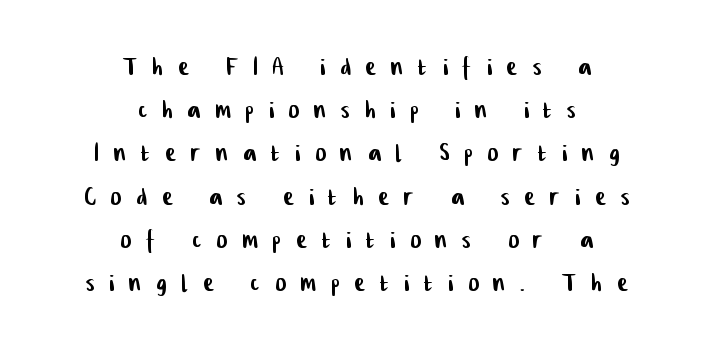
{"serif": "no", "width": "condensed", "stroke_contrast": "low", "x_height": "medium", "monospaced": "no", "underline": "no", "align": "center", "line_spacing": "normal", "line_spacing_ratio": 1.35, "letter_spacing": "wide", "letter_spacing_em": 0.48, "glyph_px": 32}
